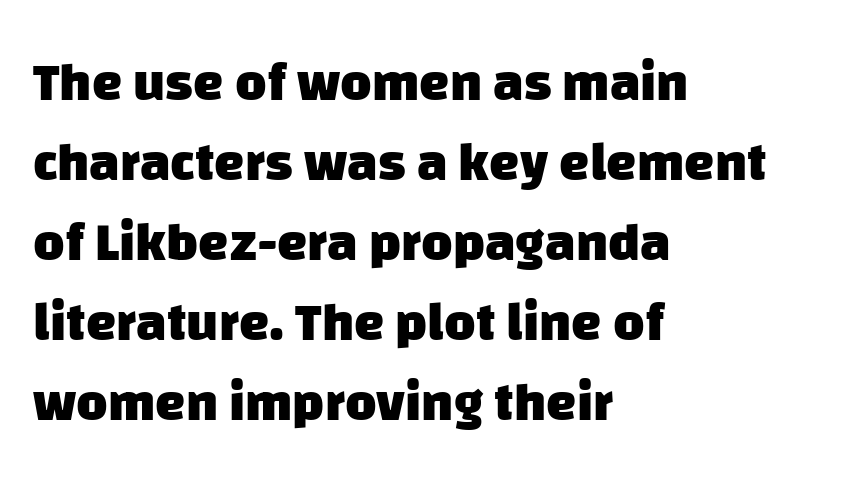
This sample uses plain, unmodified letter spacing. This sample has the flowing, uneven cadence of proportional lettering. A sans-serif font was chosen for this passage. The paragraph has a hard left edge and a soft right edge.
